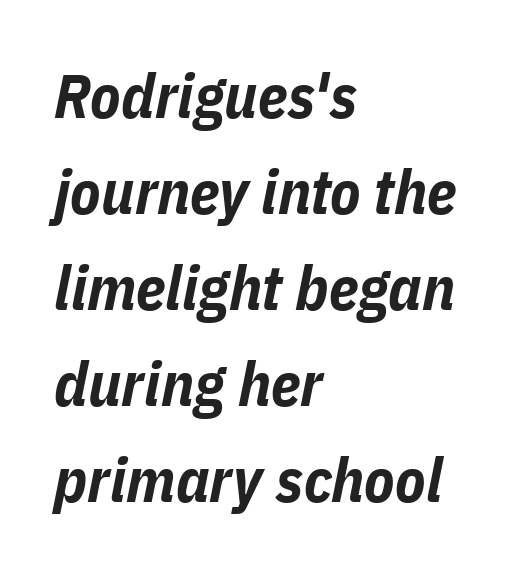
Q: Is the text bold? A: Yes.
Q: Is the text italic (slanted)? A: Yes, it leans right by about 11 degrees.
Q: Is the text underlined? A: No.
Q: How is the paragraph aligned? A: Left-aligned.
Q: Is the spacing between letters normal or unusually wide? A: Normal.
Q: Is the spacing between lines tight, normal or loose? A: Normal.
Q: Width (condensed, normal, or wide)? A: Condensed.
Q: Stroke contrast? A: Low.
Q: x-height? A: Medium.
Q: Monospaced? A: No.
